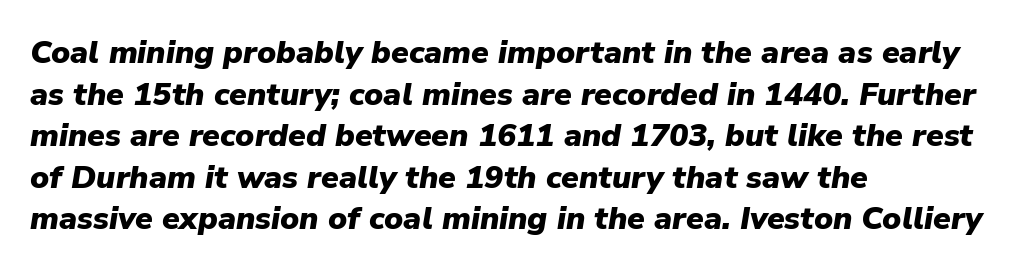
The image shows 32 px heavy type, italic (leaning right); set left-aligned, normal line spacing (1.3x), normal letter spacing, not underlined; low stroke contrast and a medium x-height.
